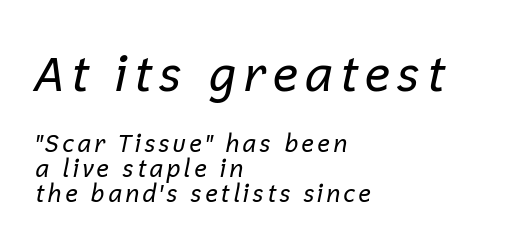
Q: Is the text bold? A: No.
Q: Is the text italic (slanted)? A: Yes, it leans right by about 12 degrees.
Q: Is the text underlined? A: No.
Q: How is the paragraph aligned? A: Left-aligned.
Q: Is the spacing between lines tight, normal or loose? A: Tight.
Q: Which block of text is set in a larger size, the first (top) or the second (bottom)? A: The first (top) one.
Q: Width (condensed, normal, or wide)? A: Normal.
Q: Stroke contrast? A: Low.
Q: x-height? A: Medium.
Q: Monospaced? A: No.
